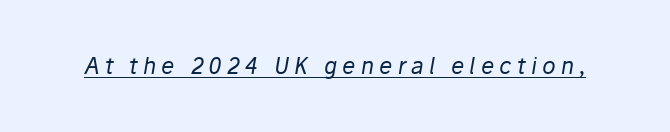
Q: Is the text bold? A: No.
Q: Is the text italic (slanted)? A: Yes, it leans right by about 10 degrees.
Q: Is the text underlined? A: Yes.
Q: Is the spacing between letters normal or unusually wide? A: Unusually wide.
